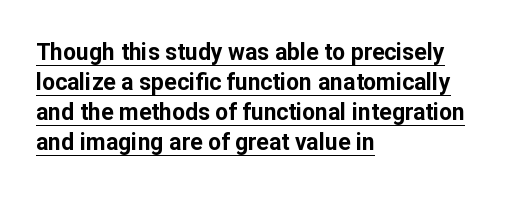
The image shows 23 px bold type, upright; set left-aligned, normal line spacing (1.3x), normal letter spacing, underlined.
